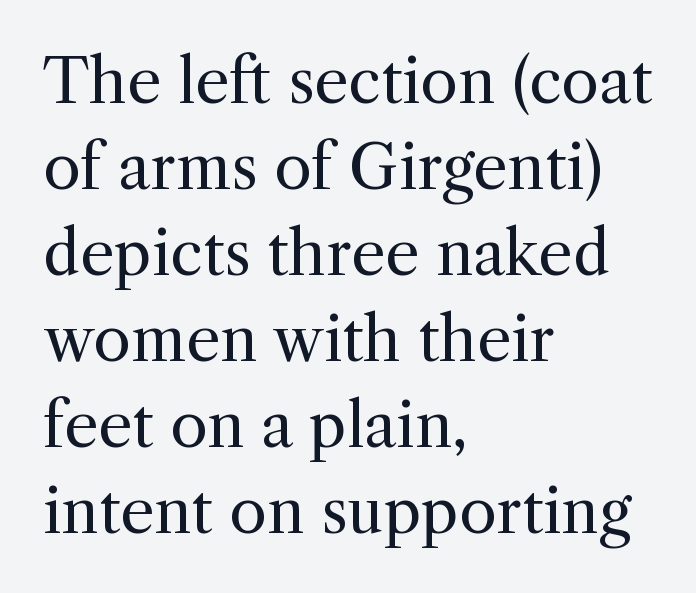
The image shows 61 px regular-weight serif type, upright; set left-aligned, normal line spacing (1.41x), normal letter spacing, not underlined; a medium x-height.
